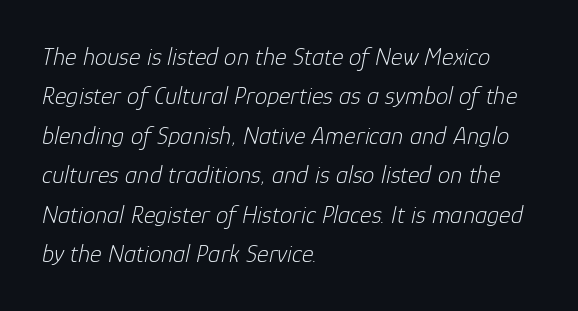
The image shows 25 px text type, italic (leaning right); set left-aligned, normal line spacing (1.58x), normal letter spacing, not underlined.
